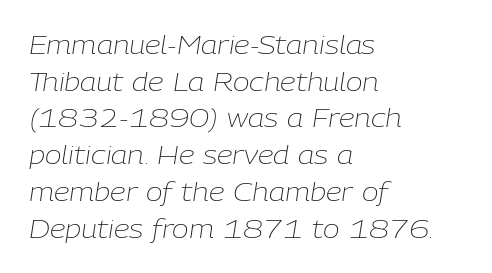
{"italic": "yes", "lean": "right", "slant_degrees": 9, "bold": "no", "underline": "no", "align": "left", "line_spacing": "normal", "line_spacing_ratio": 1.47, "letter_spacing": "normal", "letter_spacing_em": 0.0, "glyph_px": 25}
